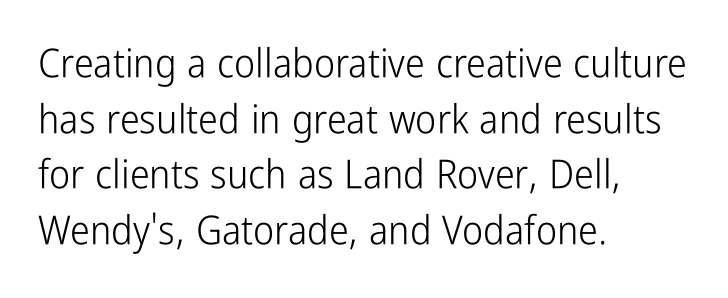
The image shows 40 px light, condensed sans-serif type, upright; set left-aligned, normal line spacing (1.39x), normal letter spacing, not underlined; low stroke contrast and a medium x-height.
